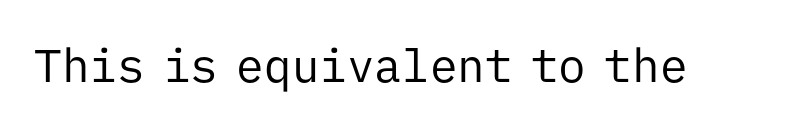
Q: Is the text bold? A: No.
Q: Is the text italic (slanted)? A: No, it is upright.
Q: Is the typeface a serif or a sans-serif typeface? A: Sans-serif.
Q: Is the text underlined? A: No.
Q: Is the spacing between letters normal or unusually wide? A: Normal.
Q: Width (condensed, normal, or wide)? A: Normal.
Q: Stroke contrast? A: Low.
Q: x-height? A: Medium.
Q: Monospaced? A: Yes.
